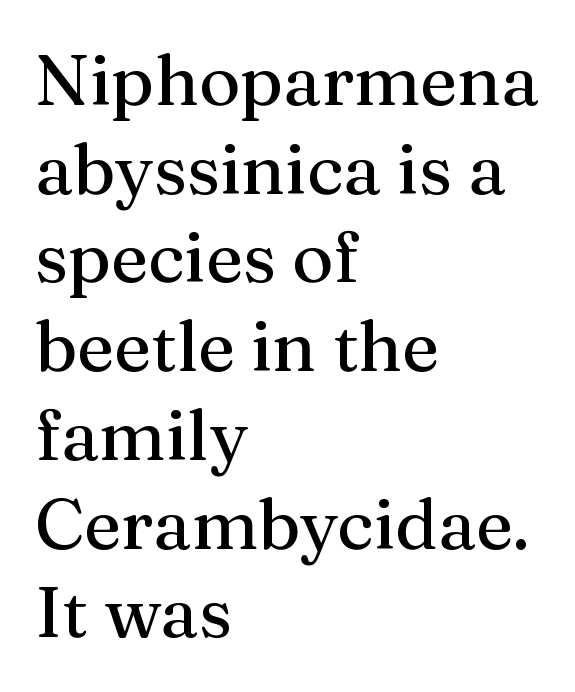
{"serif": "yes", "italic": "no", "width": "normal", "stroke_contrast": "medium", "x_height": "medium", "monospaced": "no", "underline": "no", "align": "left", "line_spacing": "normal", "line_spacing_ratio": 1.25, "letter_spacing": "normal", "letter_spacing_em": 0.0, "glyph_px": 71}
